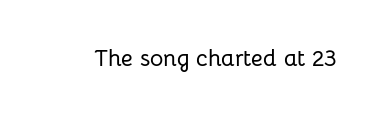
The image shows 23 px text type, upright; set normal letter spacing, not underlined.
